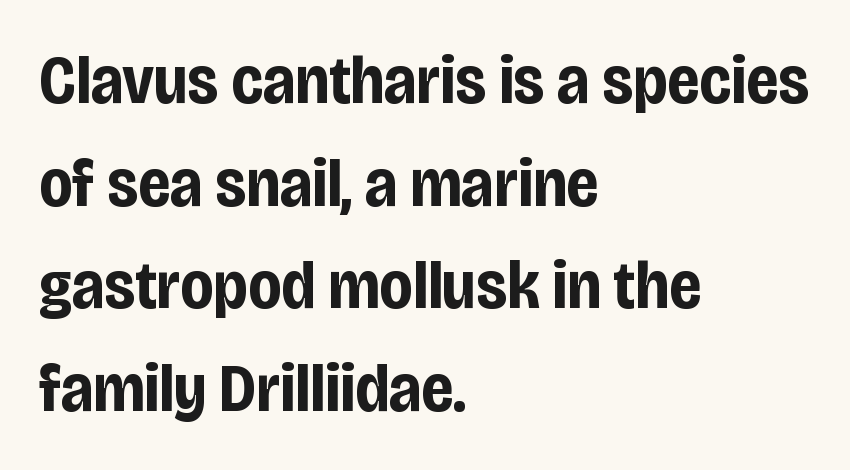
A typesetter would mark this as roman, not italic. If you measured baseline to baseline, you'd find a middling distance. Varying glyph widths throughout — classic text-font behaviour. Alignment: flush left. Heft: maximum for text — a bold.
